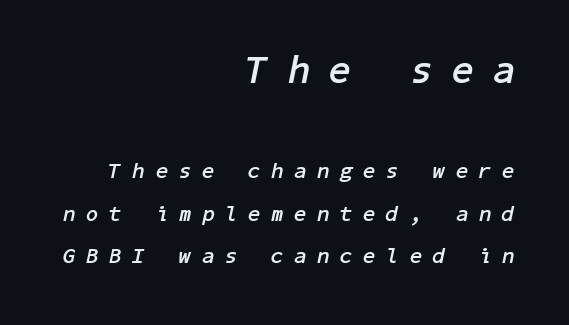
Q: Is the text bold? A: Yes.
Q: Is the text italic (slanted)? A: Yes, it leans right by about 11 degrees.
Q: Is the text underlined? A: No.
Q: How is the paragraph aligned? A: Right-aligned.
Q: Is the spacing between letters normal or unusually wide? A: Unusually wide.
Q: Is the spacing between lines tight, normal or loose? A: Loose.
Q: Which block of text is set in a larger size, the first (top) or the second (bottom)? A: The first (top) one.
Q: Width (condensed, normal, or wide)? A: Normal.
Q: Stroke contrast? A: Low.
Q: x-height? A: Medium.
